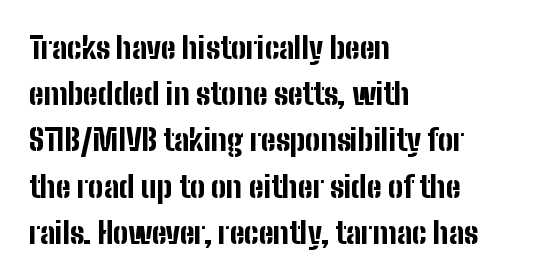
Q: Is the text bold? A: Yes.
Q: Is the text italic (slanted)? A: No, it is upright.
Q: Is the typeface a serif or a sans-serif typeface? A: Sans-serif.
Q: Is the text underlined? A: No.
Q: How is the paragraph aligned? A: Left-aligned.
Q: Is the spacing between letters normal or unusually wide? A: Normal.
Q: Is the spacing between lines tight, normal or loose? A: Normal.
Q: Width (condensed, normal, or wide)? A: Condensed.
Q: Stroke contrast? A: Low.
Q: x-height? A: Medium.
Q: Monospaced? A: No.
